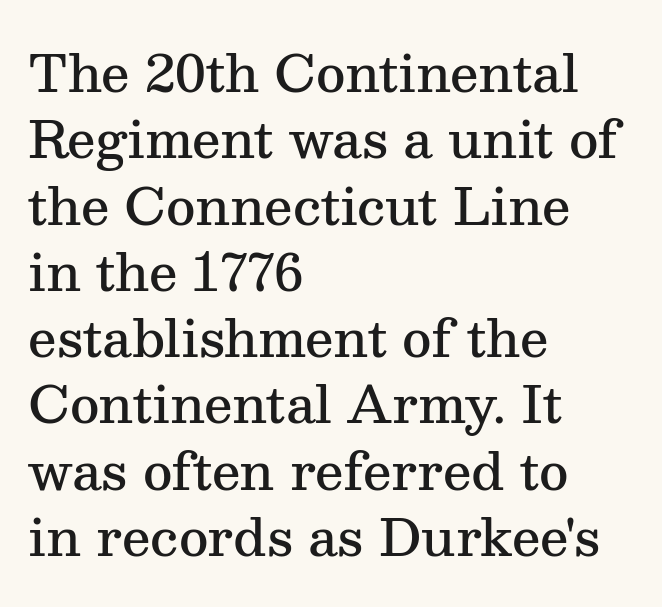
The space beneath each line is pristine and unruled. The letters advance in unequal steps, a hallmark of proportional type. Little horizontal feet cap the strokes, marking this as serif type. Weight check: semibold — heavier than regular, not quite bold. Ordinary non-slanted type is in use.
